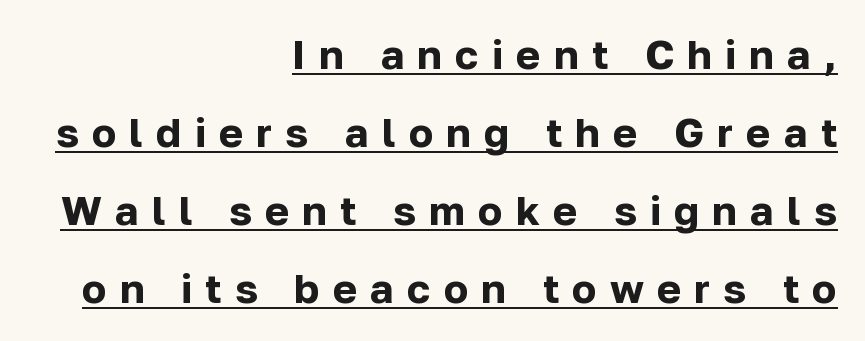
{"serif": "no", "italic": "no", "bold": "yes", "weight": "bold", "width": "normal", "stroke_contrast": "low", "x_height": "medium", "monospaced": "no", "underline": "yes", "align": "right", "line_spacing": "loose", "line_spacing_ratio": 1.9, "letter_spacing": "wide", "letter_spacing_em": 0.32, "glyph_px": 41}
